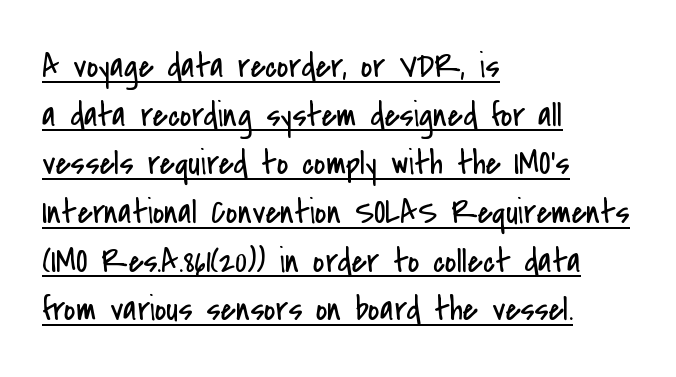
The string is rendered with underlining switched on. This sample uses plain, unmodified letter spacing. Horizontal alignment here is leftward, the default for most running prose. These glyphs show unthickened strokes, regular width or finer.
